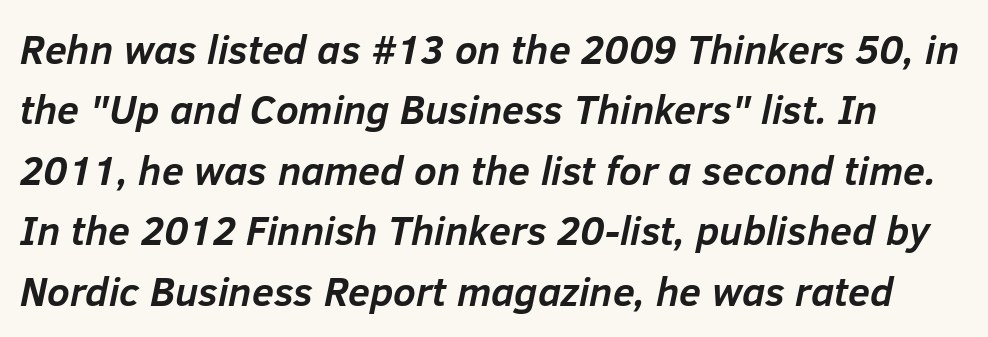
The image shows 40 px semibold type, italic (leaning right); set normal line spacing (1.51x), normal letter spacing, not underlined; low stroke contrast and a medium x-height.
